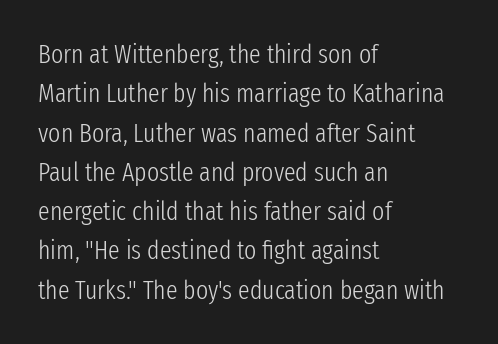
{"italic": "no", "bold": "no", "underline": "no", "align": "left", "line_spacing": "normal", "line_spacing_ratio": 1.51, "letter_spacing": "normal", "letter_spacing_em": 0.0, "glyph_px": 26}
